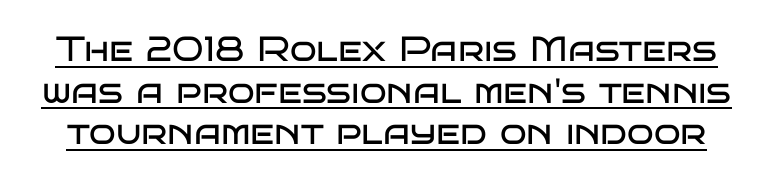
Q: Is the text bold? A: No.
Q: Is the text italic (slanted)? A: No, it is upright.
Q: Is the typeface a serif or a sans-serif typeface? A: Sans-serif.
Q: Is the text underlined? A: Yes.
Q: Is the spacing between letters normal or unusually wide? A: Normal.
Q: Width (condensed, normal, or wide)? A: Wide.
Q: Stroke contrast? A: Low.
Q: x-height? A: Large.
Q: Monospaced? A: No.
